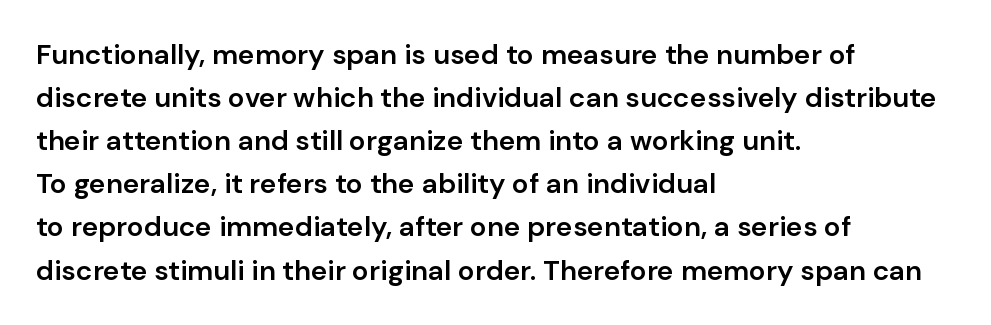
The image shows 28 px semibold sans-serif type, upright; set left-aligned, normal line spacing (1.54x), normal letter spacing, not underlined; low stroke contrast and a medium x-height.
